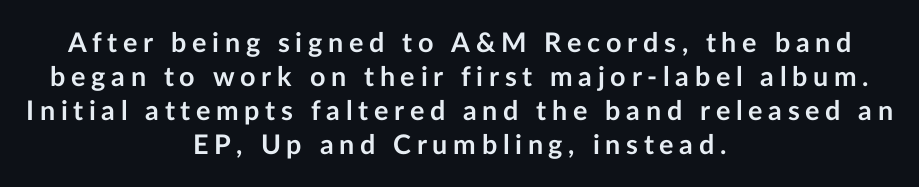
The image shows 27 px bold type, upright; set centered, normal line spacing (1.26x), unusually wide letter spacing (+0.21 em), not underlined.
